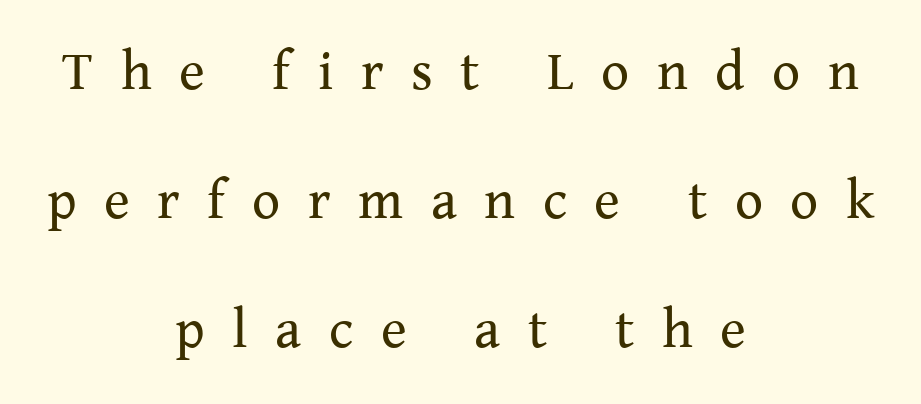
The image shows 55 px regular-weight serif type, upright; set centered, loose line spacing (2.35x), unusually wide letter spacing (+0.5 em), not underlined; medium stroke contrast and a medium x-height.
